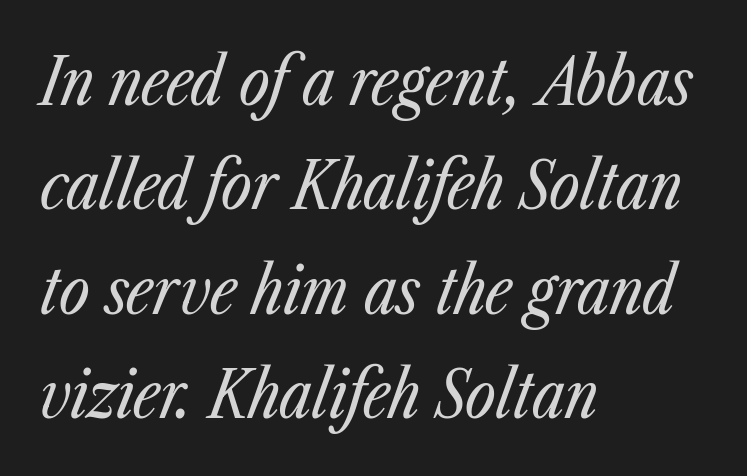
The tracking reads as untouched default to a designer's eye. Honestly, there is no underline to notice here at all. This block has exactly the height ordinary leading produces. Bold? No — there's no thickening of the strokes. This sample uses an oblique cut, with every glyph tilted off the vertical. The rag falls on the right side of this text block.
